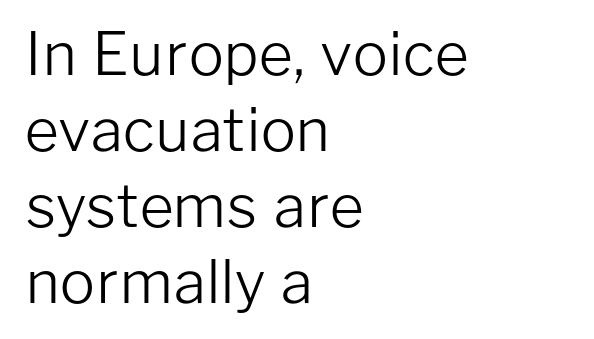
Here the glyphs are tracked normally, forming tight word shapes. No heavy texture on the line: the type isn't bold. Each row of text sits above clean, open space. This sample is left-justified, so line endings fall wherever the words run out. The face used here is proportionally spaced, like ordinary book or web type. Classification — sans serif.
